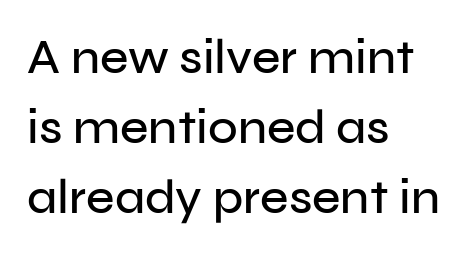
{"serif": "no", "italic": "no", "width": "normal", "stroke_contrast": "low", "x_height": "medium", "monospaced": "no", "underline": "no", "align": "left", "line_spacing": "normal", "line_spacing_ratio": 1.43, "letter_spacing": "normal", "letter_spacing_em": 0.0, "glyph_px": 49}
